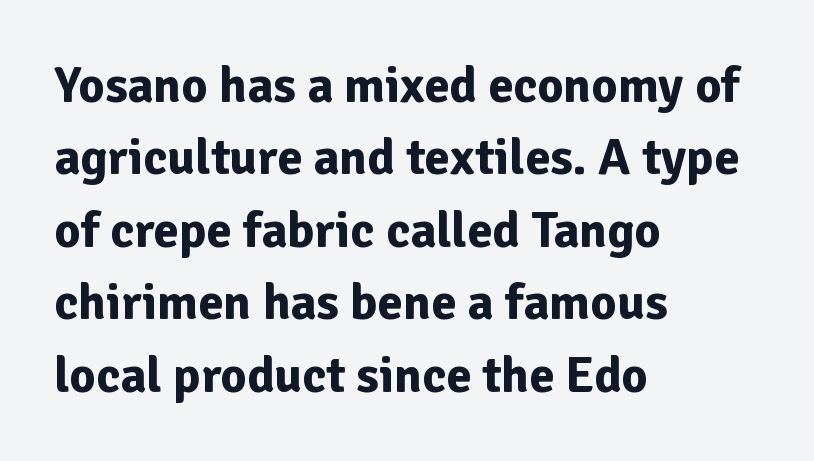
Q: Is the text bold? A: Yes.
Q: Is the text italic (slanted)? A: No, it is upright.
Q: Is the typeface a serif or a sans-serif typeface? A: Sans-serif.
Q: Is the text underlined? A: No.
Q: How is the paragraph aligned? A: Left-aligned.
Q: Is the spacing between letters normal or unusually wide? A: Normal.
Q: Is the spacing between lines tight, normal or loose? A: Normal.
Q: Width (condensed, normal, or wide)? A: Normal.
Q: Stroke contrast? A: Low.
Q: x-height? A: Medium.
Q: Monospaced? A: No.
